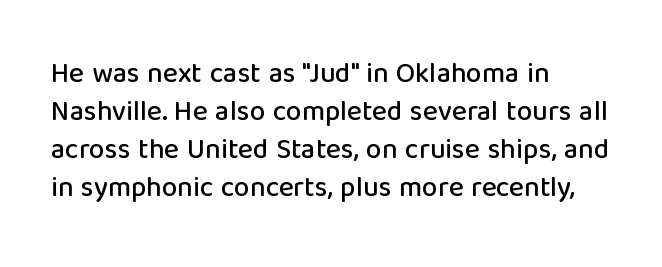
The image shows 28 px sans-serif type, upright; set left-aligned, normal line spacing (1.36x), normal letter spacing, not underlined; low stroke contrast and a medium x-height.
